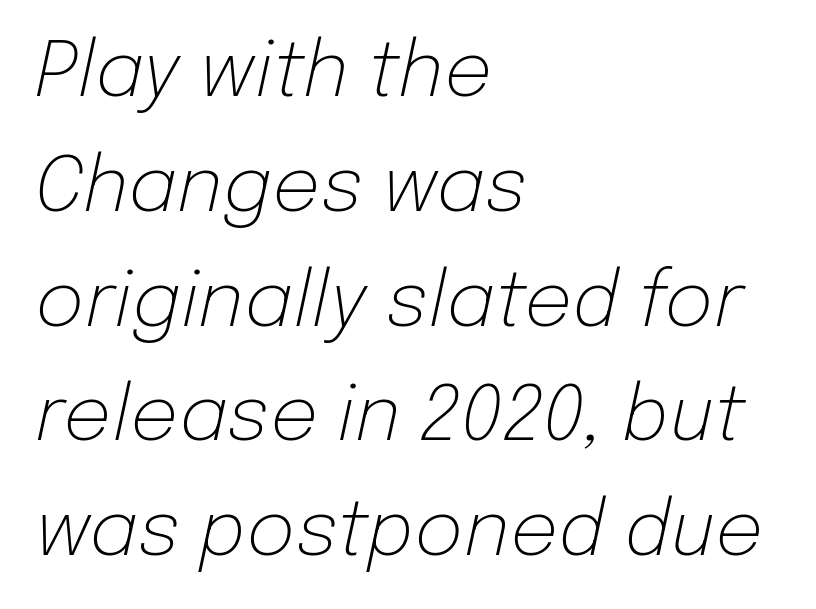
Q: Is the text bold? A: No.
Q: Is the text italic (slanted)? A: Yes, it leans right by about 12 degrees.
Q: Is the text underlined? A: No.
Q: How is the paragraph aligned? A: Left-aligned.
Q: Is the spacing between letters normal or unusually wide? A: Normal.
Q: Is the spacing between lines tight, normal or loose? A: Normal.
Q: Width (condensed, normal, or wide)? A: Normal.
Q: Stroke contrast? A: Low.
Q: x-height? A: Medium.
Q: Monospaced? A: No.
